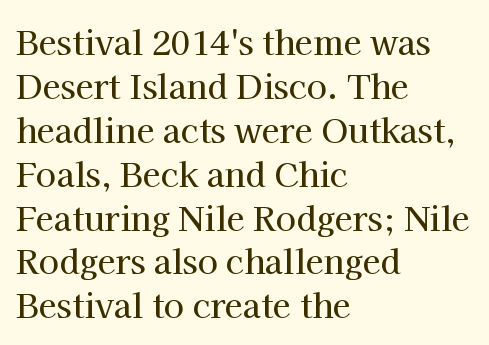
Q: Is the text italic (slanted)? A: No, it is upright.
Q: Is the typeface a serif or a sans-serif typeface? A: Serif.
Q: Is the text underlined? A: No.
Q: How is the paragraph aligned? A: Left-aligned.
Q: Is the spacing between letters normal or unusually wide? A: Normal.
Q: Is the spacing between lines tight, normal or loose? A: Normal.
Q: Width (condensed, normal, or wide)? A: Normal.
Q: Stroke contrast? A: High.
Q: x-height? A: Medium.
Q: Monospaced? A: No.
